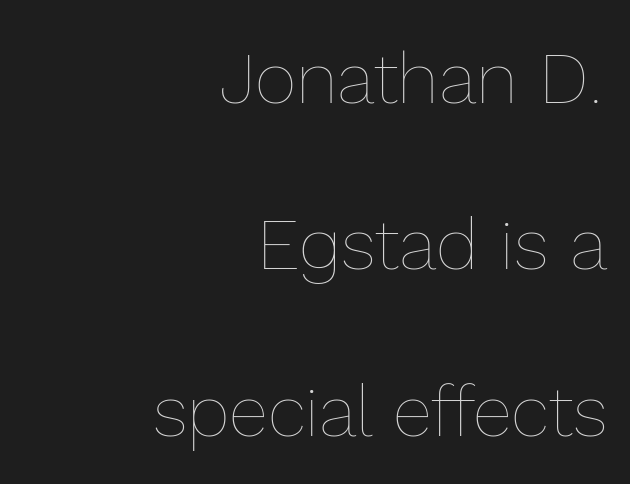
Each word holds together tightly as a unit, with standard inter-letter gaps. The setting favours the right margin, as signatures and pull-quotes sometimes do. Unmarked baselines from the first word to the last. The passage shown is typed in a proportional face where columns would drift. The block of text is sparse from top to bottom, with ample space between rows. Every character sits straight up, as roman type does.
